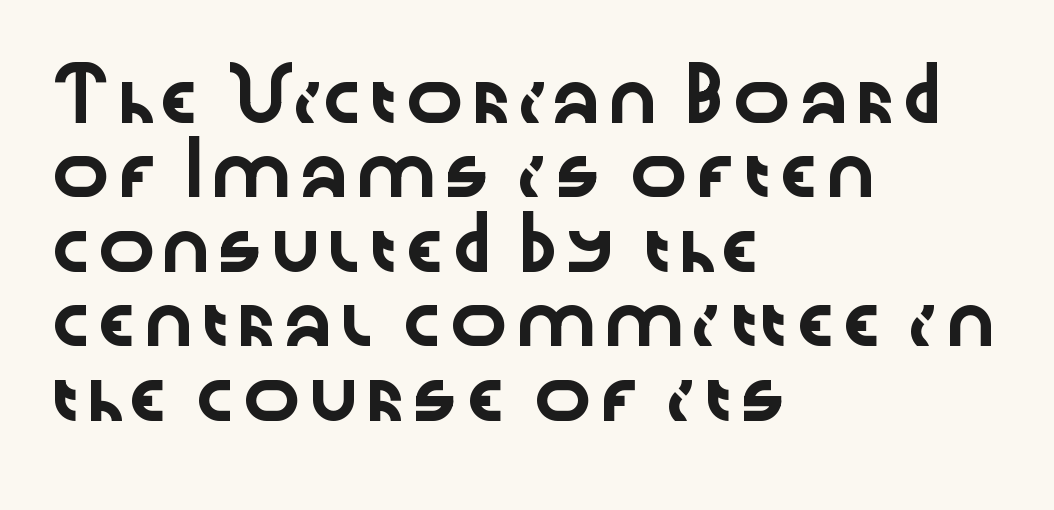
Q: Is the text italic (slanted)? A: No, it is upright.
Q: Is the typeface a serif or a sans-serif typeface? A: Sans-serif.
Q: Is the text underlined? A: No.
Q: How is the paragraph aligned? A: Left-aligned.
Q: Is the spacing between letters normal or unusually wide? A: Normal.
Q: Is the spacing between lines tight, normal or loose? A: Normal.
Q: Width (condensed, normal, or wide)? A: Wide.
Q: Stroke contrast? A: Low.
Q: x-height? A: Medium.
Q: Monospaced? A: No.
